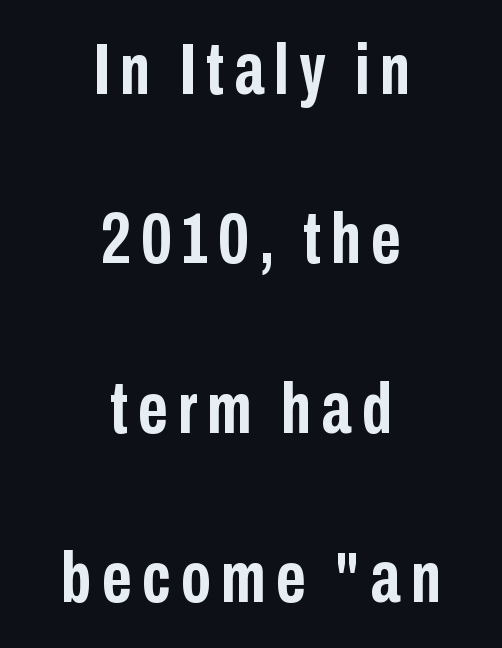
{"serif": "no", "italic": "no", "bold": "yes", "weight": "semibold", "width": "condensed", "stroke_contrast": "low", "x_height": "medium", "monospaced": "no", "underline": "no", "align": "center", "line_spacing": "loose", "line_spacing_ratio": 2.32, "glyph_px": 73}
